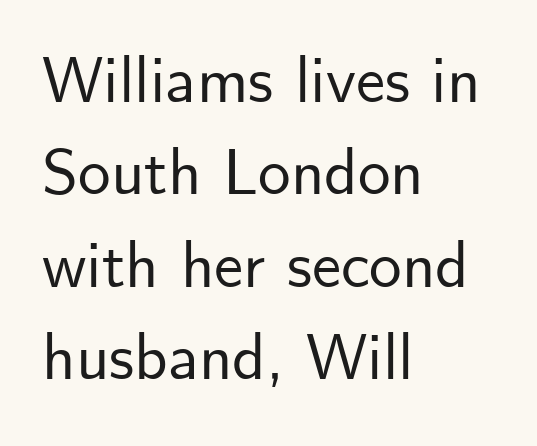
{"serif": "no", "italic": "no", "width": "normal", "stroke_contrast": "low", "x_height": "small", "monospaced": "no", "underline": "no", "align": "left", "line_spacing": "normal", "line_spacing_ratio": 1.42, "letter_spacing": "normal", "letter_spacing_em": 0.0, "glyph_px": 65}
